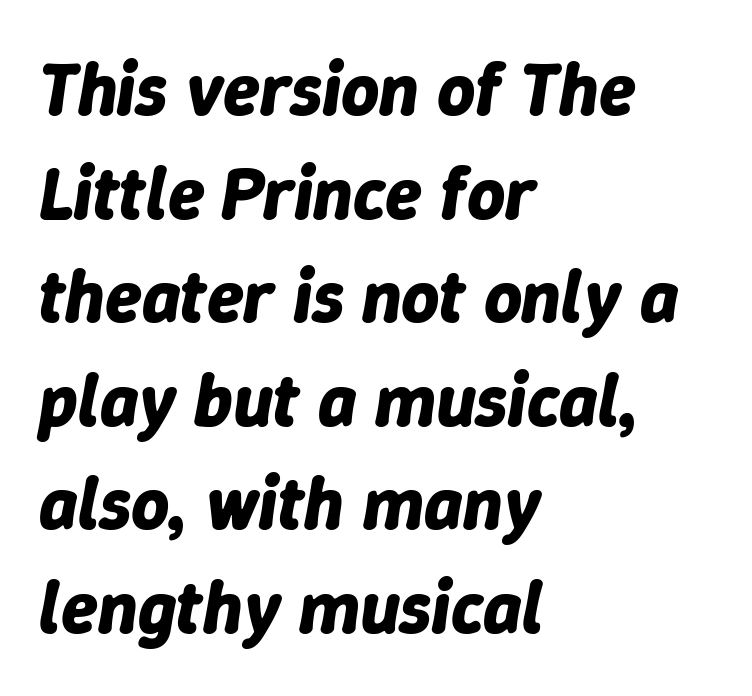
The image shows 74 px bold type, italic (leaning right); set left-aligned, normal line spacing (1.4x), normal letter spacing, not underlined; low stroke contrast and a medium x-height.
